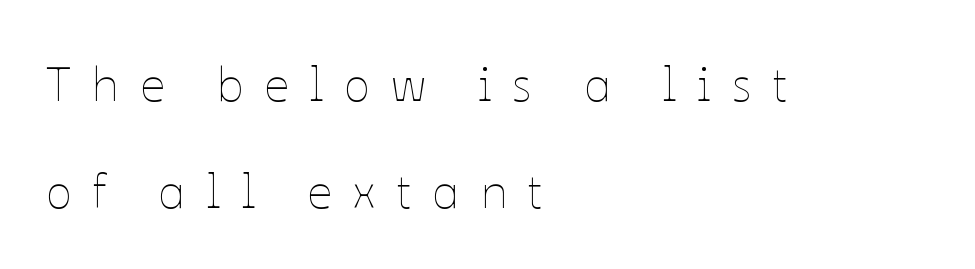
{"italic": "no", "bold": "no", "weight": "thin", "width": "normal", "stroke_contrast": "low", "x_height": "medium", "monospaced": "no", "underline": "no", "align": "left", "line_spacing": "loose", "line_spacing_ratio": 2.23, "letter_spacing": "wide", "letter_spacing_em": 0.44, "glyph_px": 48}
